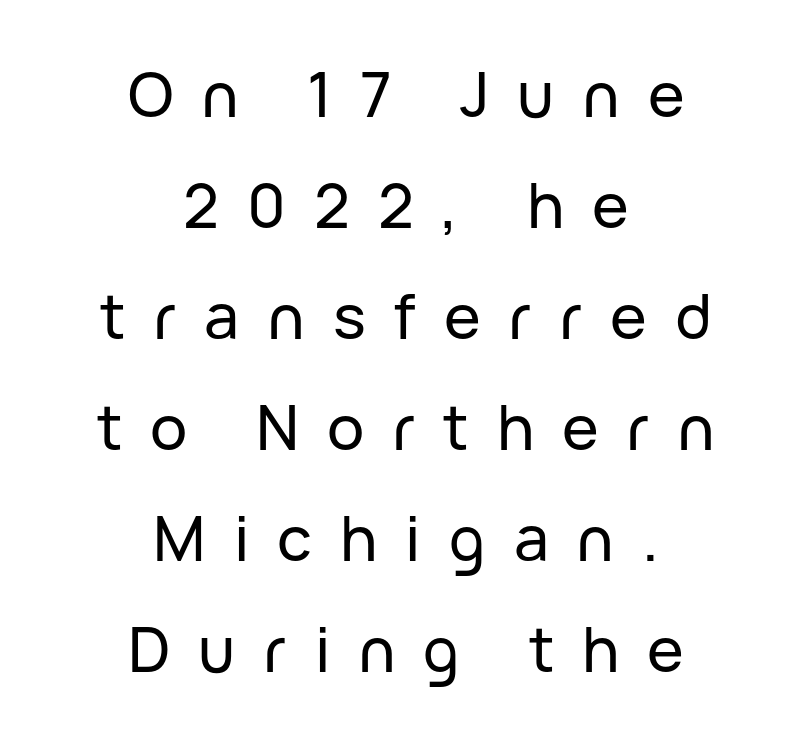
Q: Is the text italic (slanted)? A: No, it is upright.
Q: Is the typeface a serif or a sans-serif typeface? A: Sans-serif.
Q: Is the text underlined? A: No.
Q: How is the paragraph aligned? A: Centered.
Q: Is the spacing between letters normal or unusually wide? A: Unusually wide.
Q: Width (condensed, normal, or wide)? A: Normal.
Q: Stroke contrast? A: Low.
Q: x-height? A: Medium.
Q: Monospaced? A: No.
